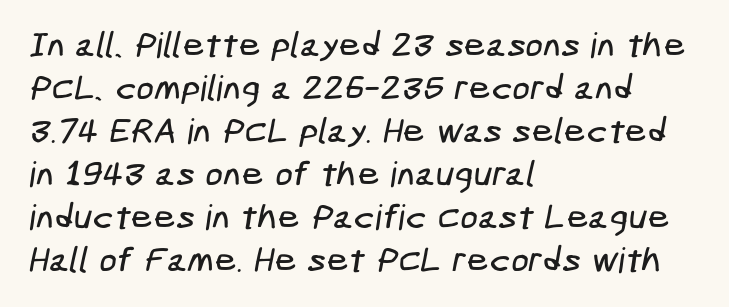
In terms of letterspacing, this is plain default setting. Horizontally, the lines are justified to the leading edge only. A clean baseline with only descenders dipping below it. The characters display no serif detailing; their extremities are plain.
